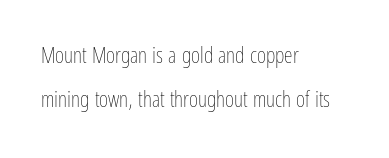
The image shows 22 px text type, upright; set left-aligned, loose line spacing (2.02x), normal letter spacing, not underlined.
